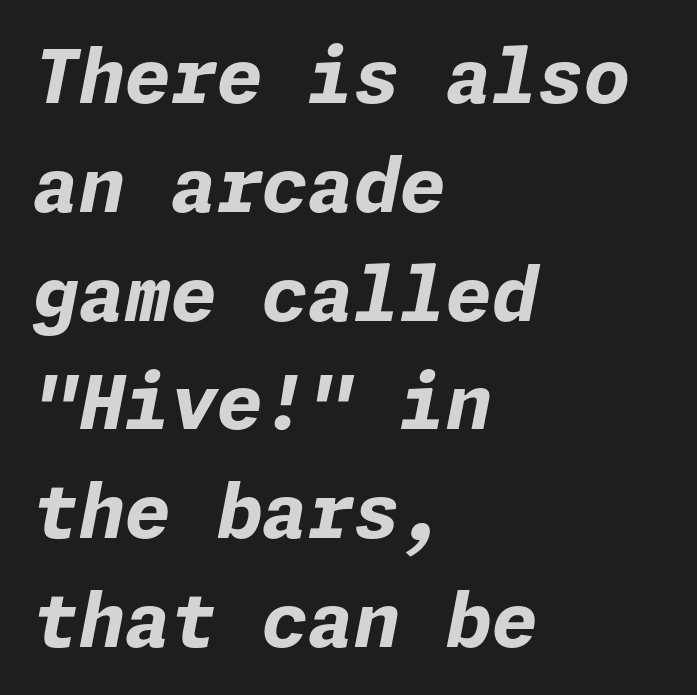
The glyphs have the mass of a bold cut. Descenders are the only things crossing below the line. There is no visible air inserted between adjacent glyphs. This block has exactly the height ordinary leading produces. There's an unmistakable incline to the writing here. Does the copy run flush right? No — it runs flush left.
